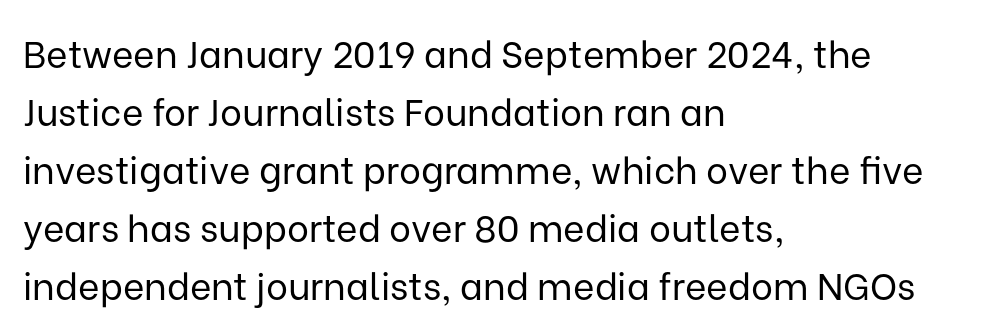
The image shows 37 px regular-weight sans-serif type, upright; set left-aligned, normal line spacing (1.57x), normal letter spacing, not underlined; low stroke contrast and a medium x-height.
